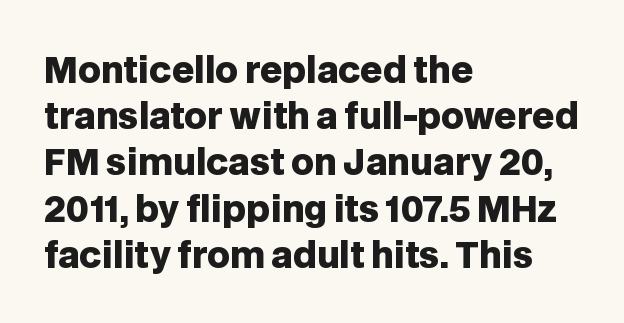
Every letter is thick-stroked: bold, no question. The passage shown is typeset with a sans-serif family. These lines sit exactly where default settings would place them. Unlike italic type, these characters show no tilt at all. The horizontal fit of the characters is conventional and even.
